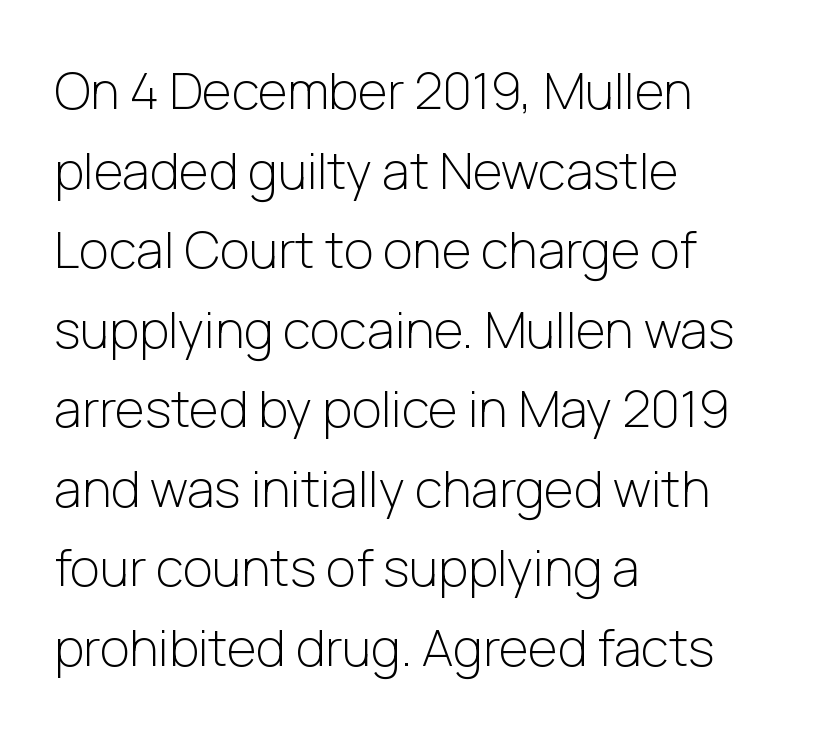
The image shows 51 px light sans-serif type, upright; set left-aligned, normal line spacing (1.56x), normal letter spacing, not underlined; low stroke contrast and a medium x-height.
